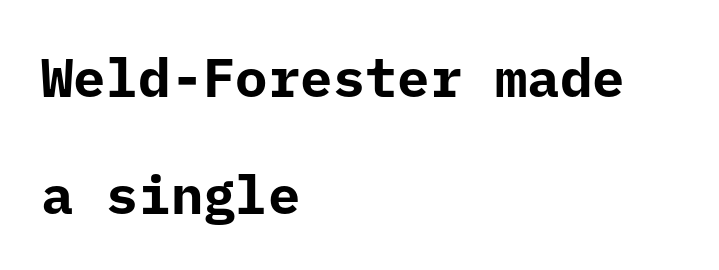
The image shows 54 px bold sans-serif type, upright, monospaced; set left-aligned, loose line spacing (2.16x), normal letter spacing, not underlined; low stroke contrast and a medium x-height.
